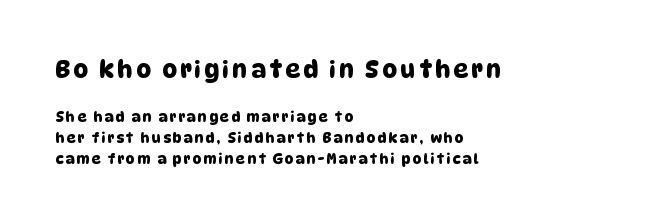
The space directly below the letters is spotless. Compared with a centered layout, this one pins lines to the left instead. A normal amount of white space separates one row of letters from the next. Size hierarchy here favors the leading block over the trailing one.
